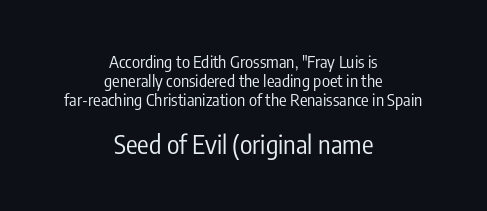
The image shows 26 px text type, upright; set centered, tight line spacing (1.11x), normal letter spacing, not underlined; the second (bottom) block is 1.53x larger.
